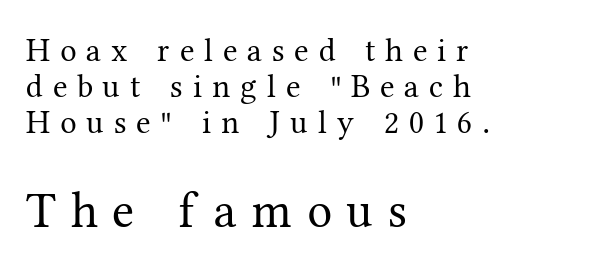
Q: Is the text bold? A: No.
Q: Is the text italic (slanted)? A: No, it is upright.
Q: Is the typeface a serif or a sans-serif typeface? A: Serif.
Q: Is the text underlined? A: No.
Q: How is the paragraph aligned? A: Left-aligned.
Q: Is the spacing between letters normal or unusually wide? A: Unusually wide.
Q: Is the spacing between lines tight, normal or loose? A: Tight.
Q: Which block of text is set in a larger size, the first (top) or the second (bottom)? A: The second (bottom) one.
Q: Width (condensed, normal, or wide)? A: Normal.
Q: Stroke contrast? A: Medium.
Q: x-height? A: Medium.
Q: Monospaced? A: No.
